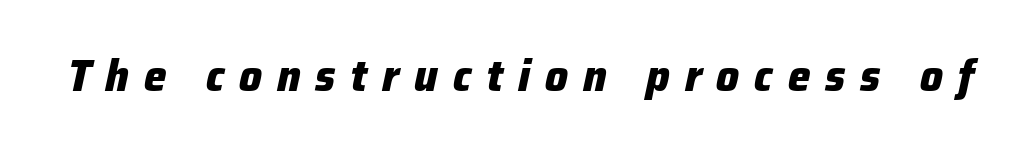
Q: Is the text bold? A: Yes.
Q: Is the text italic (slanted)? A: Yes, it leans right by about 12 degrees.
Q: Is the text underlined? A: No.
Q: Is the spacing between letters normal or unusually wide? A: Unusually wide.
Q: Width (condensed, normal, or wide)? A: Normal.
Q: Stroke contrast? A: Low.
Q: x-height? A: Medium.
Q: Monospaced? A: No.
